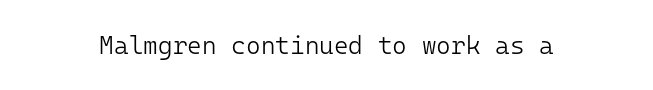
Q: Is the text bold? A: No.
Q: Is the text italic (slanted)? A: No, it is upright.
Q: Is the text underlined? A: No.
Q: Is the spacing between letters normal or unusually wide? A: Normal.
